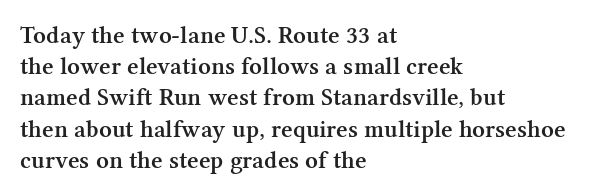
{"italic": "no", "bold": "semi", "underline": "no", "align": "left", "line_spacing": "normal", "line_spacing_ratio": 1.25, "letter_spacing": "normal", "letter_spacing_em": 0.0, "glyph_px": 25}
